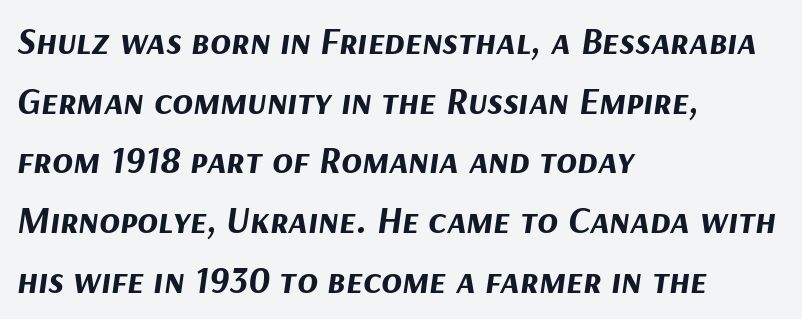
Yep, that's italic — everything's leaning. Left-aligned paragraph, ragged on the right. A full-strength bold gives these letters their thick strokes. Each letter keeps its own natural width here, so spacing adapts to shape. Standard letterfit; no display-style spreading of the glyphs.
